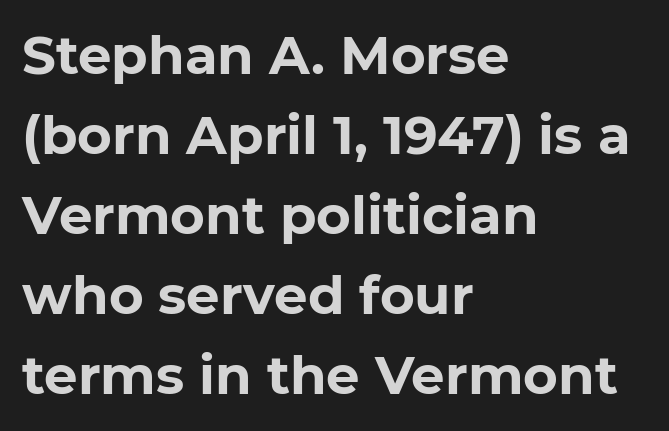
A typesetter would call this proportional, since set widths differ per character. This is heavy type, rendered in bold. These lines keep a tight, regular rhythm from letter to letter. The gap between lines stays unmarked. Reading down the column, the eye jumps a familiar distance to each next line.
